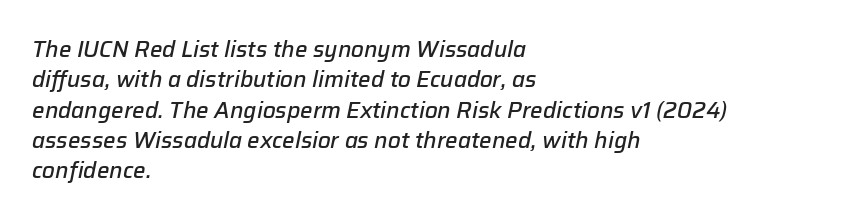
The image shows 22 px text type, italic (leaning right); set left-aligned, normal line spacing (1.38x), normal letter spacing, not underlined.
